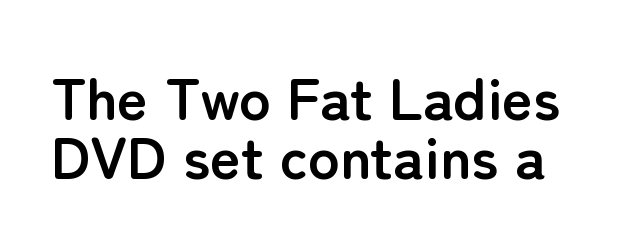
{"serif": "no", "italic": "no", "bold": "yes", "weight": "semibold", "width": "normal", "stroke_contrast": "low", "x_height": "medium", "monospaced": "no", "underline": "no", "line_spacing": "tight", "line_spacing_ratio": 1.0, "letter_spacing": "normal", "letter_spacing_em": 0.0, "glyph_px": 59}
